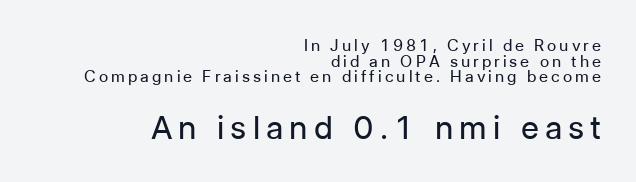
The image shows 32 px regular-weight sans-serif type, upright; set right-aligned, tight line spacing (0.98x), not underlined; the second (bottom) block is 2.0x larger; low stroke contrast and a medium x-height.
